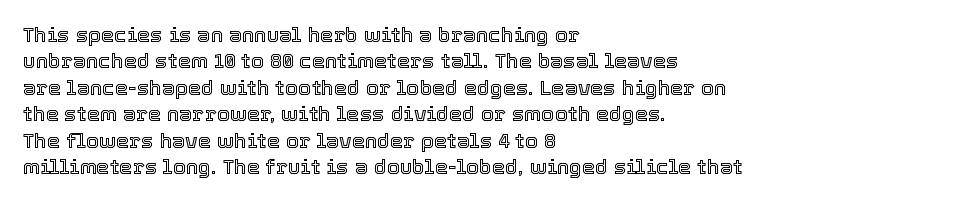
{"italic": "no", "underline": "no", "align": "left", "line_spacing": "normal", "line_spacing_ratio": 1.26, "letter_spacing": "normal", "letter_spacing_em": 0.0, "glyph_px": 21}
